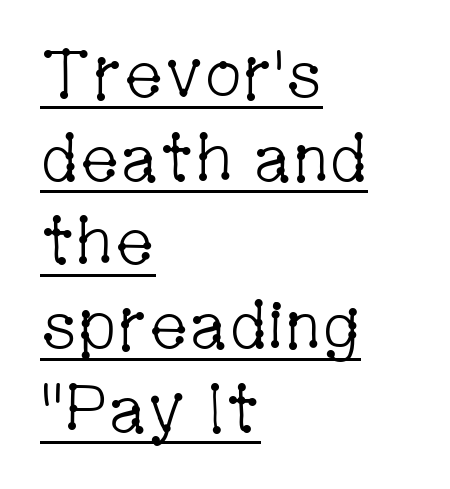
{"serif": "yes", "italic": "no", "bold": "no", "weight": "light", "width": "condensed", "stroke_contrast": "low", "x_height": "medium", "monospaced": "no", "underline": "yes", "align": "left", "line_spacing": "normal", "line_spacing_ratio": 1.25, "letter_spacing": "normal", "letter_spacing_em": 0.0, "glyph_px": 67}
